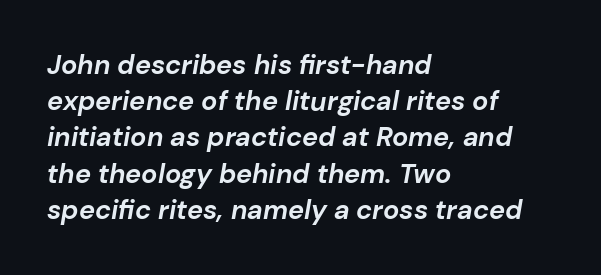
In terms of letterspacing, this is plain default setting. The font is running at its bold setting. This rendering features lettering with no underline. Looking at the ascenders, they clearly lean. The compositor pushed each line to the left boundary.
